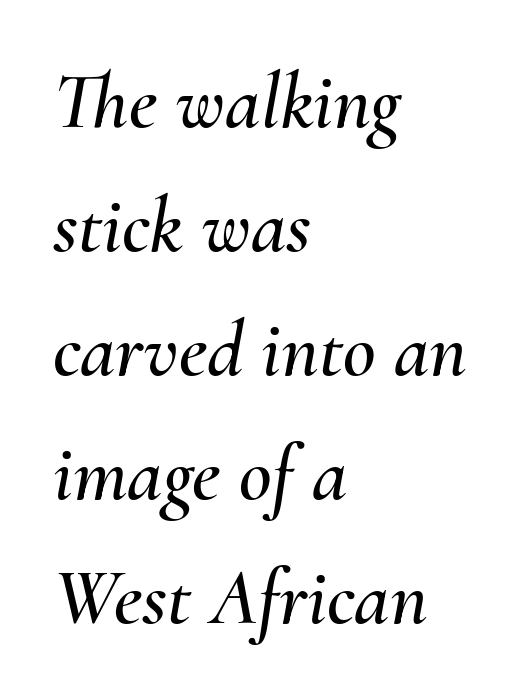
{"italic": "yes", "lean": "right", "slant_degrees": 10, "width": "normal", "stroke_contrast": "medium", "x_height": "small", "monospaced": "no", "underline": "no", "align": "left", "line_spacing": "normal", "line_spacing_ratio": 1.55, "letter_spacing": "normal", "letter_spacing_em": 0.0, "glyph_px": 80}
